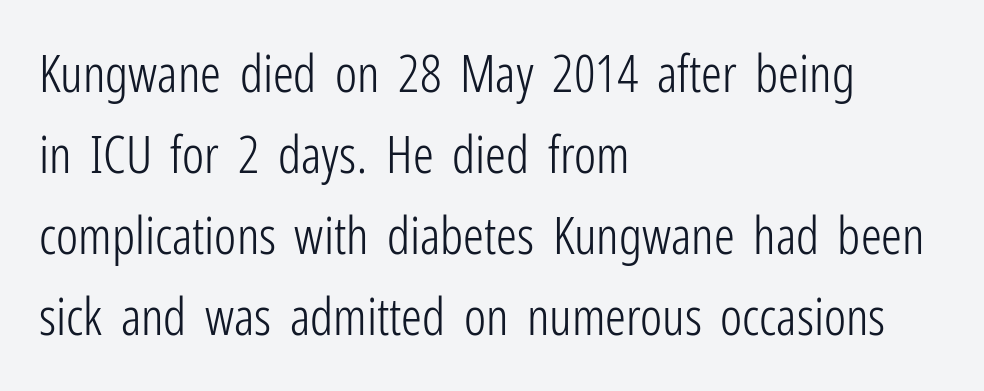
{"serif": "no", "italic": "no", "bold": "no", "weight": "light", "width": "condensed", "stroke_contrast": "low", "x_height": "medium", "monospaced": "no", "underline": "no", "align": "left", "line_spacing": "normal", "line_spacing_ratio": 1.56, "letter_spacing": "normal", "letter_spacing_em": 0.0, "glyph_px": 52}
